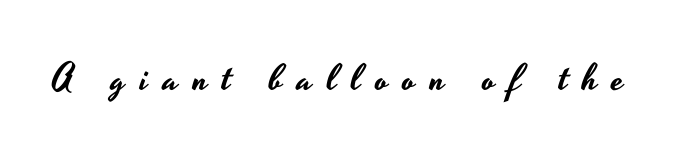
Q: Is the text italic (slanted)? A: Yes.
Q: Is the typeface a serif or a sans-serif typeface? A: Sans-serif.
Q: Is the text underlined? A: No.
Q: Is the spacing between letters normal or unusually wide? A: Unusually wide.
Q: Width (condensed, normal, or wide)? A: Wide.
Q: Stroke contrast? A: Low.
Q: x-height? A: Small.
Q: Monospaced? A: No.
